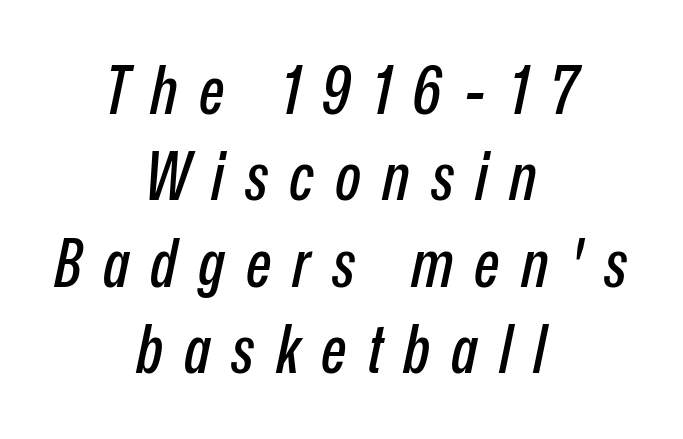
Q: Is the text italic (slanted)? A: Yes, it leans right by about 12 degrees.
Q: Is the text underlined? A: No.
Q: How is the paragraph aligned? A: Centered.
Q: Is the spacing between letters normal or unusually wide? A: Unusually wide.
Q: Is the spacing between lines tight, normal or loose? A: Normal.
Q: Width (condensed, normal, or wide)? A: Condensed.
Q: Stroke contrast? A: Low.
Q: x-height? A: Medium.
Q: Monospaced? A: No.
